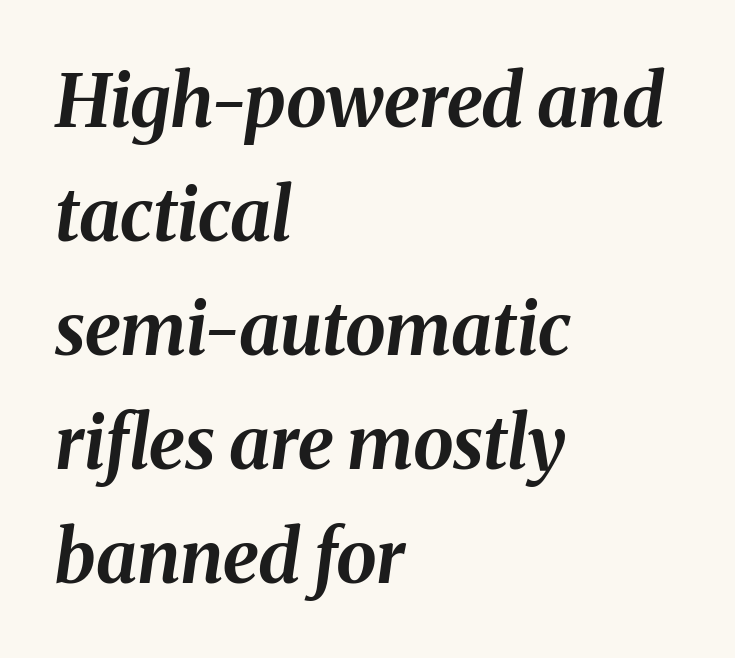
The image shows 73 px bold type, italic (leaning right); set left-aligned, normal line spacing (1.56x), normal letter spacing, not underlined; medium stroke contrast and a medium x-height.
